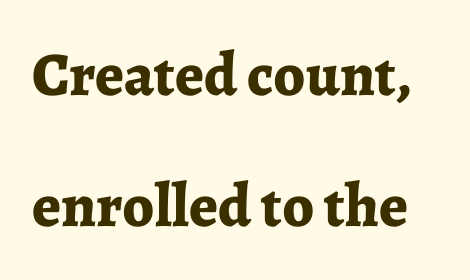
The image shows 62 px bold serif type, upright; set loose line spacing (2.11x), normal letter spacing, not underlined; low stroke contrast and a medium x-height.
